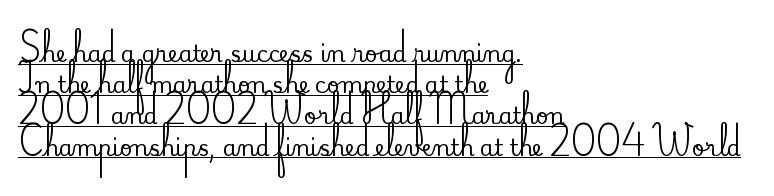
{"italic": "no", "underline": "yes", "align": "left", "line_spacing": "normal", "line_spacing_ratio": 1.42, "letter_spacing": "normal", "letter_spacing_em": 0.0, "glyph_px": 22}
